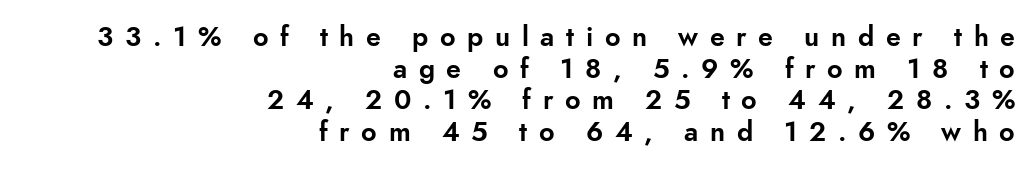
{"italic": "no", "underline": "no", "align": "right", "line_spacing_ratio": 1.17, "letter_spacing": "wide", "letter_spacing_em": 0.43, "glyph_px": 27}
